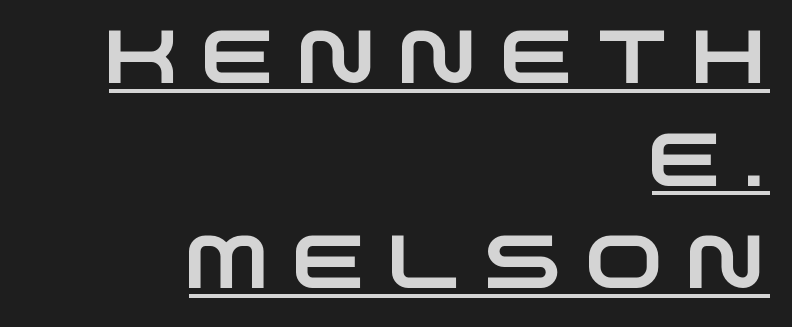
Q: Is the typeface a serif or a sans-serif typeface? A: Sans-serif.
Q: Is the text underlined? A: Yes.
Q: How is the paragraph aligned? A: Right-aligned.
Q: Is the spacing between letters normal or unusually wide? A: Unusually wide.
Q: Is the spacing between lines tight, normal or loose? A: Normal.
Q: Width (condensed, normal, or wide)? A: Wide.
Q: Stroke contrast? A: Low.
Q: x-height? A: Large.
Q: Monospaced? A: No.
